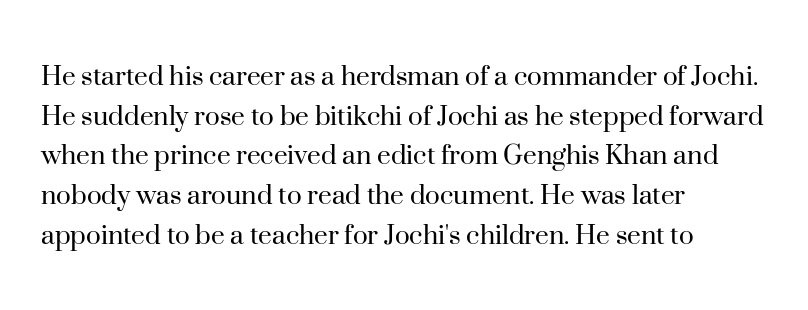
{"serif": "yes", "italic": "no", "bold": "no", "weight": "regular", "width": "normal", "stroke_contrast": "high", "x_height": "small", "monospaced": "no", "underline": "no", "align": "left", "line_spacing": "normal", "line_spacing_ratio": 1.28, "letter_spacing": "normal", "letter_spacing_em": 0.0, "glyph_px": 31}
